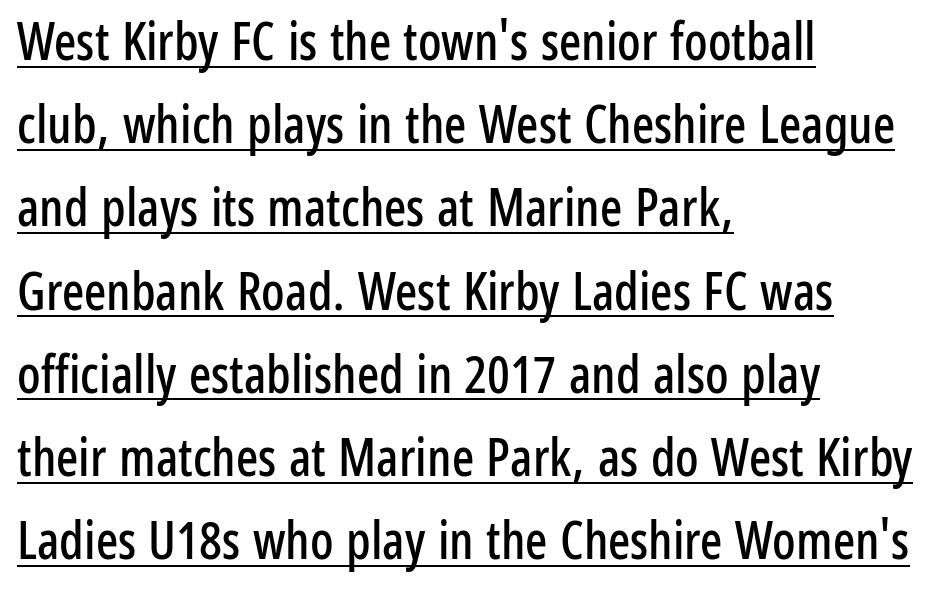
The image shows 52 px condensed sans-serif type, upright; set left-aligned, normal line spacing (1.6x), normal letter spacing, underlined; low stroke contrast and a medium x-height.
